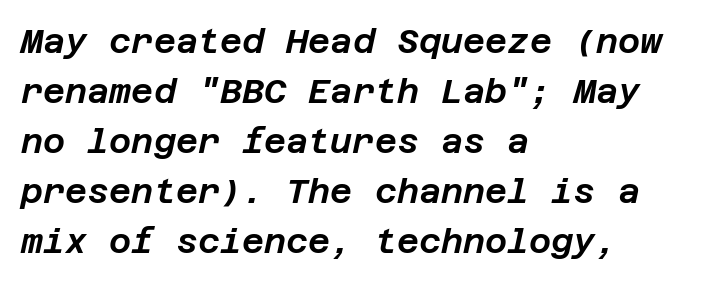
The image shows 34 px text type, italic (leaning right); set left-aligned, normal line spacing (1.47x), normal letter spacing, not underlined; low stroke contrast and a large x-height.
